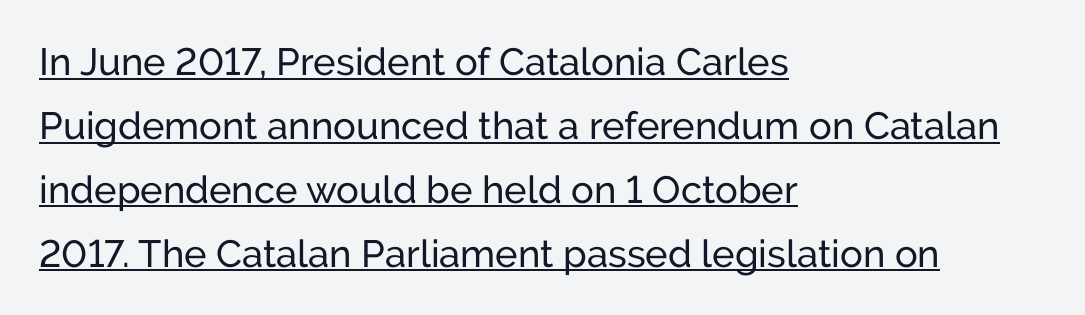
The image shows 38 px regular-weight sans-serif type, upright; set left-aligned, normal line spacing (1.68x), normal letter spacing, underlined; low stroke contrast and a medium x-height.
